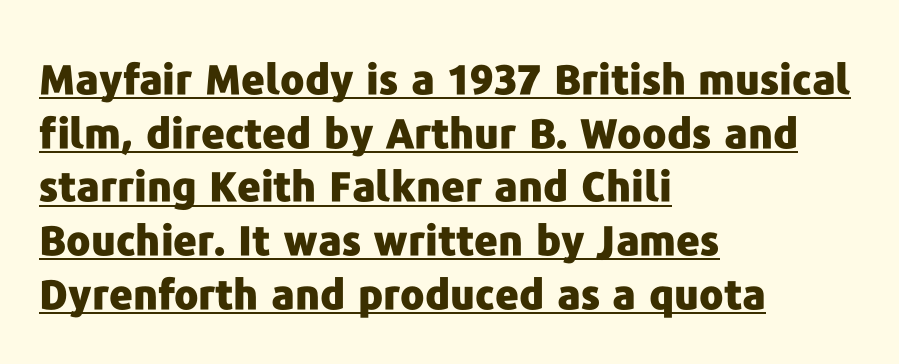
{"serif": "no", "italic": "no", "bold": "yes", "weight": "heavy", "width": "normal", "stroke_contrast": "low", "x_height": "medium", "monospaced": "no", "underline": "yes", "align": "left", "line_spacing": "normal", "line_spacing_ratio": 1.31, "letter_spacing": "normal", "letter_spacing_em": 0.0, "glyph_px": 41}
